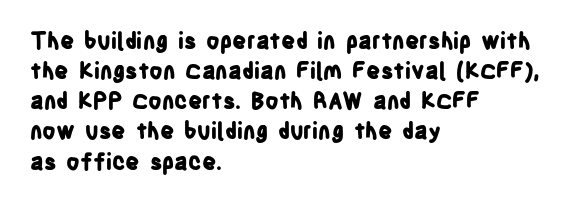
{"italic": "no", "bold": "yes", "underline": "no", "align": "left", "line_spacing": "normal", "line_spacing_ratio": 1.37, "letter_spacing": "normal", "letter_spacing_em": 0.0, "glyph_px": 22}
